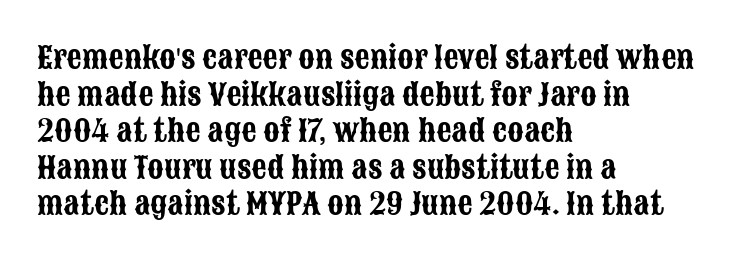
{"serif": "no", "italic": "no", "width": "condensed", "stroke_contrast": "low", "x_height": "large", "monospaced": "no", "underline": "no", "align": "left", "line_spacing_ratio": 1.22, "letter_spacing": "normal", "letter_spacing_em": 0.0, "glyph_px": 30}
